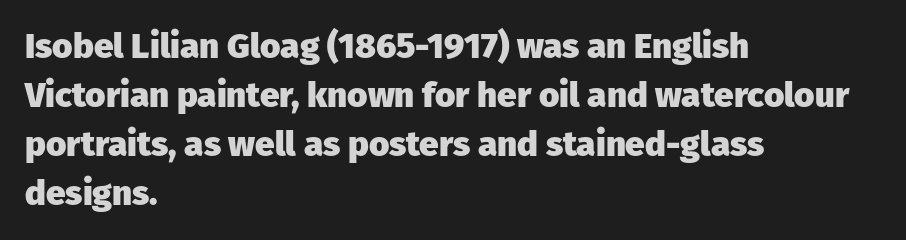
{"serif": "no", "italic": "no", "bold": "yes", "weight": "heavy", "width": "normal", "stroke_contrast": "low", "x_height": "medium", "monospaced": "no", "underline": "no", "align": "left", "line_spacing": "normal", "line_spacing_ratio": 1.4, "letter_spacing": "normal", "letter_spacing_em": 0.0, "glyph_px": 35}
